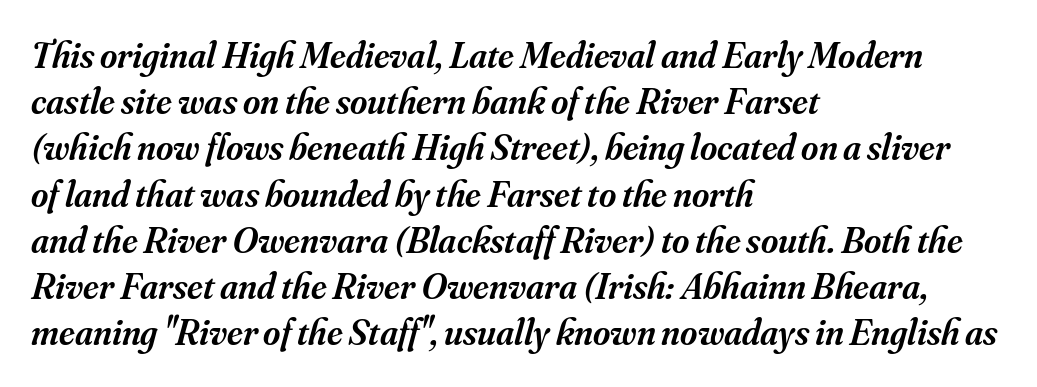
{"serif": "yes", "italic": "yes", "lean": "right", "slant_degrees": 16, "bold": "semi", "weight": "semibold", "width": "normal", "stroke_contrast": "medium", "x_height": "small", "monospaced": "no", "underline": "no", "align": "left", "line_spacing": "normal", "line_spacing_ratio": 1.25, "letter_spacing": "normal", "letter_spacing_em": 0.0, "glyph_px": 37}
